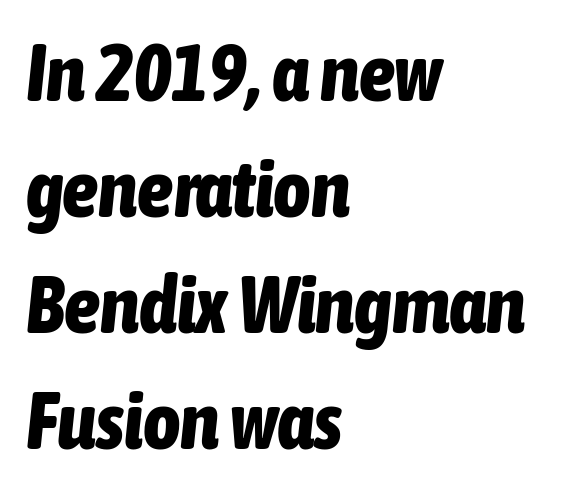
Q: Is the text bold? A: Yes.
Q: Is the text italic (slanted)? A: Yes, it leans right by about 6 degrees.
Q: Is the text underlined? A: No.
Q: How is the paragraph aligned? A: Left-aligned.
Q: Is the spacing between letters normal or unusually wide? A: Normal.
Q: Is the spacing between lines tight, normal or loose? A: Normal.
Q: Width (condensed, normal, or wide)? A: Condensed.
Q: Stroke contrast? A: Low.
Q: x-height? A: Medium.
Q: Monospaced? A: No.
